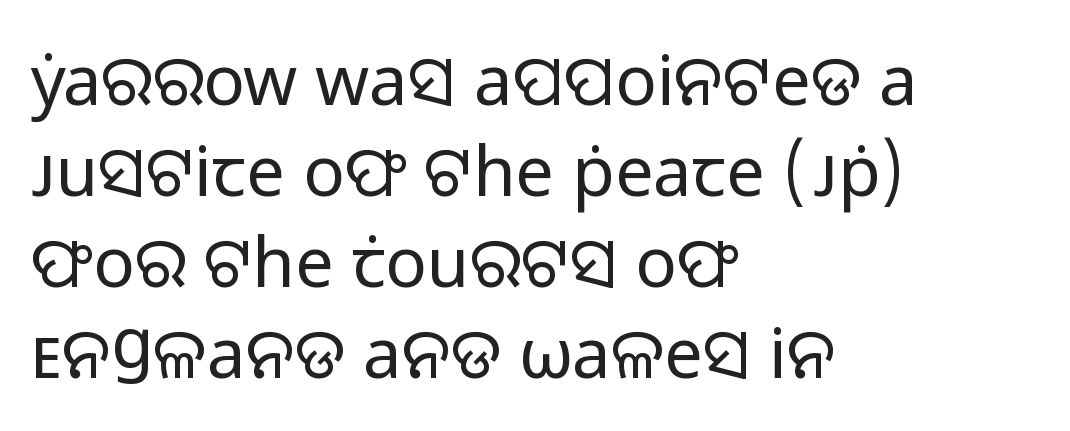
Q: Is the text bold? A: No.
Q: Is the text italic (slanted)? A: No, it is upright.
Q: Is the typeface a serif or a sans-serif typeface? A: Sans-serif.
Q: Is the text underlined? A: No.
Q: How is the paragraph aligned? A: Left-aligned.
Q: Is the spacing between letters normal or unusually wide? A: Normal.
Q: Is the spacing between lines tight, normal or loose? A: Normal.
Q: Width (condensed, normal, or wide)? A: Normal.
Q: Stroke contrast? A: Low.
Q: x-height? A: Medium.
Q: Monospaced? A: No.
